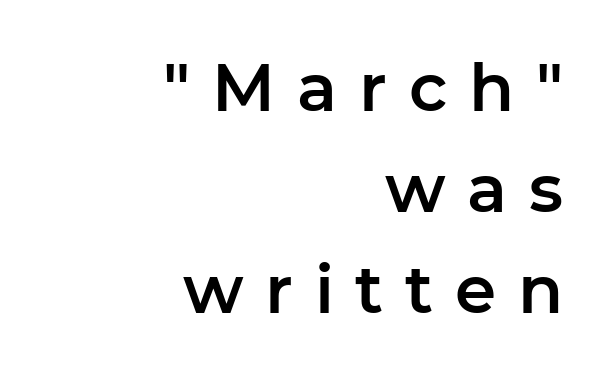
{"serif": "no", "italic": "no", "width": "normal", "stroke_contrast": "low", "x_height": "medium", "monospaced": "no", "underline": "no", "align": "right", "line_spacing": "normal", "line_spacing_ratio": 1.53, "letter_spacing": "wide", "letter_spacing_em": 0.33, "glyph_px": 66}
